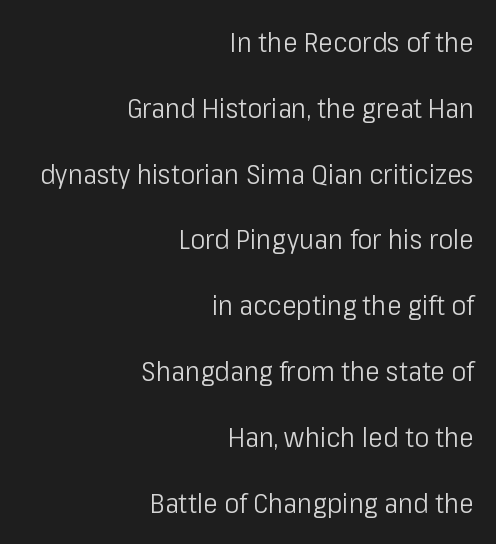
The image shows 28 px light, condensed sans-serif type, upright; set right-aligned, loose line spacing (2.35x), normal letter spacing, not underlined; low stroke contrast and a medium x-height.
